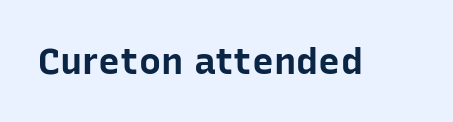
{"serif": "no", "italic": "no", "bold": "yes", "weight": "bold", "width": "normal", "stroke_contrast": "low", "x_height": "medium", "monospaced": "no", "underline": "no", "letter_spacing": "normal", "letter_spacing_em": 0.0, "glyph_px": 37}
